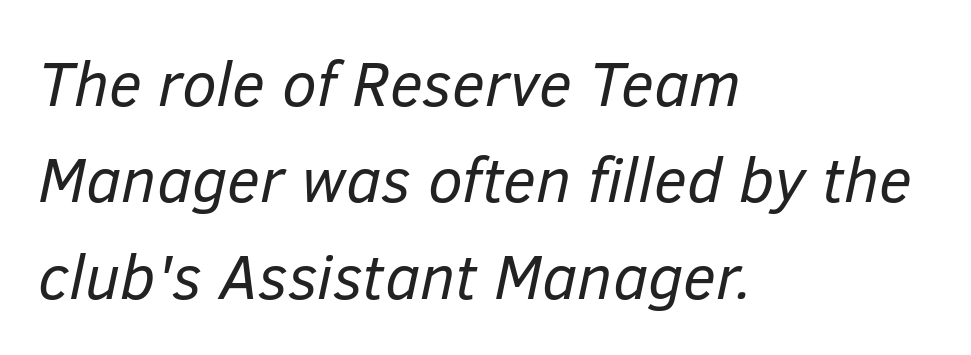
The image shows 63 px regular-weight type, italic (leaning right); set left-aligned, normal line spacing (1.53x), normal letter spacing, not underlined; low stroke contrast and a medium x-height.
